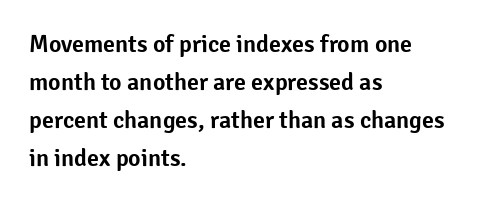
{"italic": "no", "underline": "no", "align": "left", "line_spacing": "normal", "line_spacing_ratio": 1.58, "letter_spacing": "normal", "letter_spacing_em": 0.0, "glyph_px": 24}
